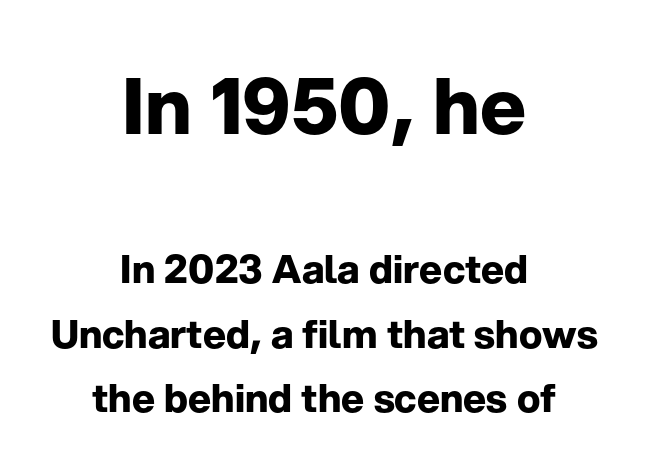
The typesetter chose a symmetrical, centered arrangement here. Plain, unruled lines of type. A student would notice the top passage is typeset larger than what follows. The face used here is a sans, in the tradition of grotesques and geometrics.
